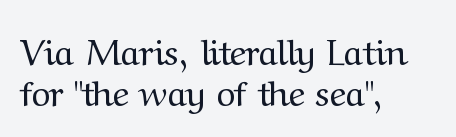
The image shows 36 px regular-weight serif type, upright; set left-aligned, tight line spacing (1.14x), normal letter spacing, not underlined; medium stroke contrast and a medium x-height.
